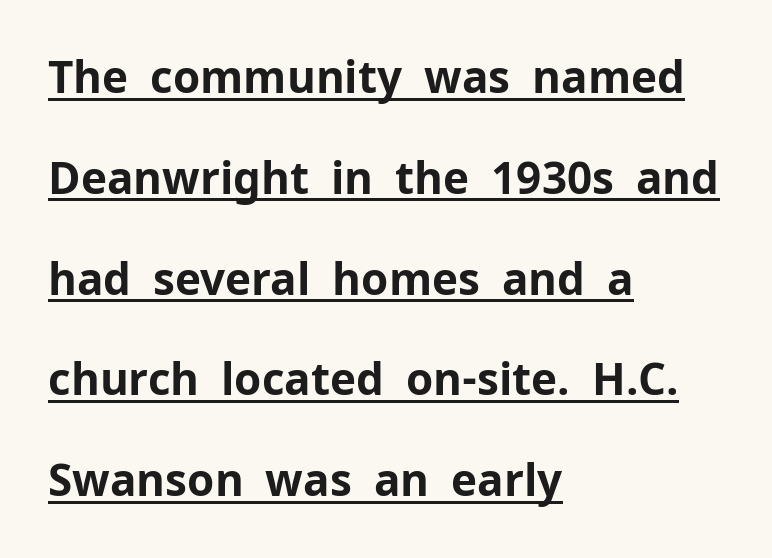
{"serif": "no", "italic": "no", "bold": "yes", "weight": "bold", "width": "normal", "stroke_contrast": "low", "x_height": "medium", "monospaced": "no", "underline": "yes", "align": "left", "line_spacing": "loose", "line_spacing_ratio": 2.29, "letter_spacing": "normal", "letter_spacing_em": 0.0, "glyph_px": 44}
